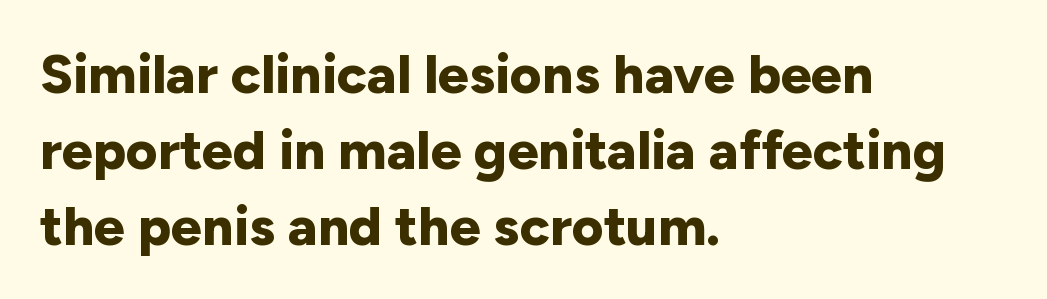
The image shows 55 px bold sans-serif type, upright; set left-aligned, normal line spacing (1.38x), normal letter spacing, not underlined; low stroke contrast and a medium x-height.
